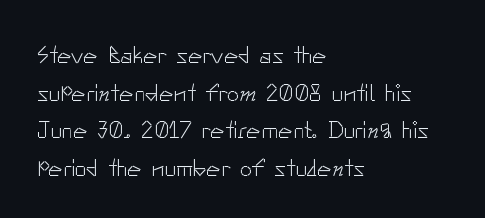
The setting favours the left margin, as ordinary paragraphs usually do. The face looks like a standard text weight, possibly lighter. Each row of text sits above clean, open space. Posture: straight, roman, zero tilt.
